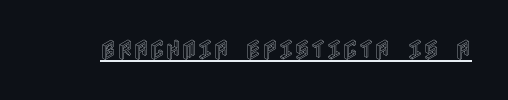
Q: Is the text italic (slanted)? A: No, it is upright.
Q: Is the text underlined? A: Yes.
Q: Is the spacing between letters normal or unusually wide? A: Normal.
